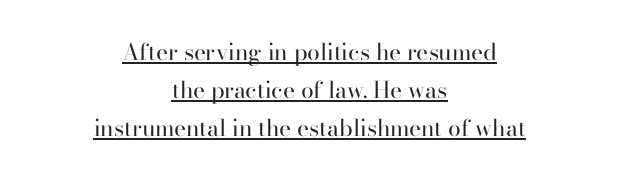
Upright lettering throughout. Each new line begins a customary step beneath the previous one. Each stroke keeps to a modest, everyday thickness or less. Is the letter spacing exaggerated? No — it looks like the ordinary default. The setting favours the middle, as headings and verse often do. The typesetter has applied underlining to the passage shown.
